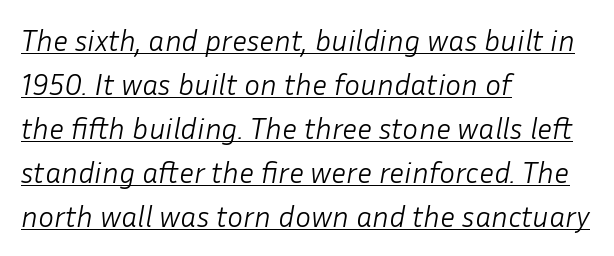
{"italic": "yes", "lean": "right", "slant_degrees": 10, "bold": "no", "weight": "light", "width": "normal", "stroke_contrast": "low", "x_height": "medium", "monospaced": "no", "underline": "yes", "align": "left", "line_spacing": "normal", "line_spacing_ratio": 1.47, "letter_spacing": "normal", "letter_spacing_em": 0.0, "glyph_px": 30}
